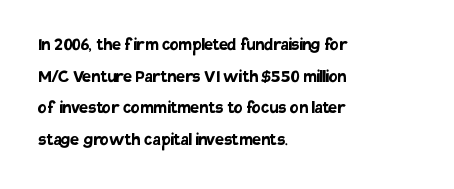
The image shows 20 px bold type, upright; set left-aligned, normal line spacing (1.58x), normal letter spacing, not underlined.
